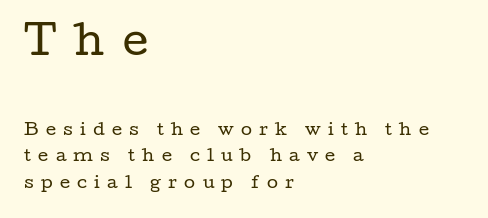
Q: Is the text bold? A: No.
Q: Is the text italic (slanted)? A: No, it is upright.
Q: Is the typeface a serif or a sans-serif typeface? A: Serif.
Q: Is the text underlined? A: No.
Q: How is the paragraph aligned? A: Left-aligned.
Q: Is the spacing between letters normal or unusually wide? A: Unusually wide.
Q: Is the spacing between lines tight, normal or loose? A: Normal.
Q: Which block of text is set in a larger size, the first (top) or the second (bottom)? A: The first (top) one.
Q: Width (condensed, normal, or wide)? A: Wide.
Q: Stroke contrast? A: Low.
Q: x-height? A: Medium.
Q: Monospaced? A: No.
